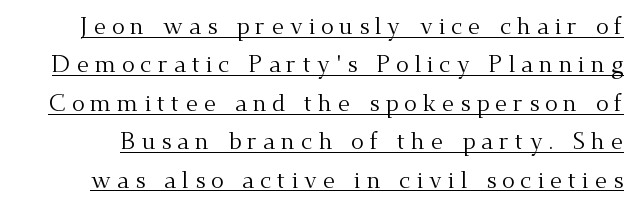
Q: Is the text bold? A: No.
Q: Is the text italic (slanted)? A: No, it is upright.
Q: Is the text underlined? A: Yes.
Q: Is the spacing between letters normal or unusually wide? A: Unusually wide.
Q: Is the spacing between lines tight, normal or loose? A: Normal.
